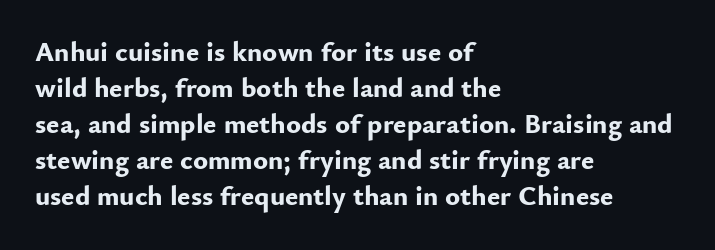
The image shows 28 px bold sans-serif type, upright; set left-aligned, normal line spacing (1.29x), normal letter spacing, not underlined; low stroke contrast and a small x-height.
